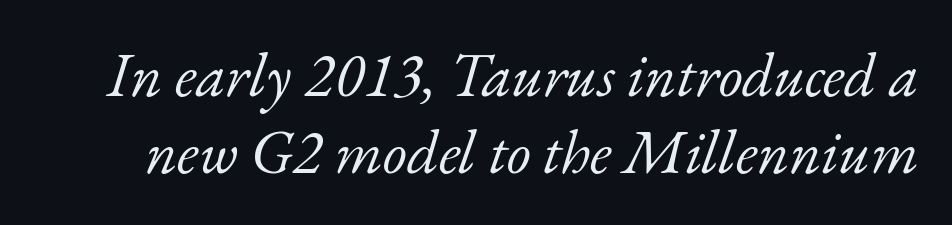
{"serif": "yes", "italic": "yes", "lean": "right", "slant_degrees": 17, "bold": "no", "weight": "light", "width": "normal", "stroke_contrast": "low", "x_height": "small", "monospaced": "no", "underline": "no", "line_spacing_ratio": 1.24, "letter_spacing": "normal", "letter_spacing_em": 0.0, "glyph_px": 62}
